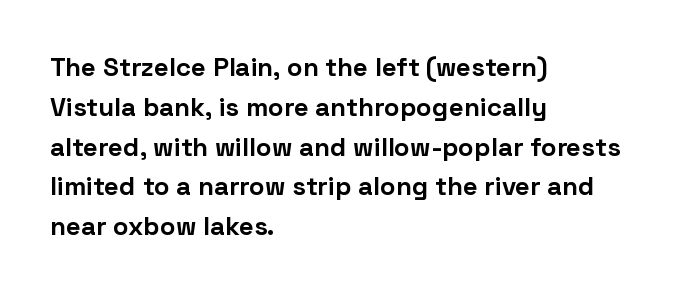
The image shows 26 px bold type, upright; set left-aligned, normal line spacing (1.53x), normal letter spacing, not underlined.
